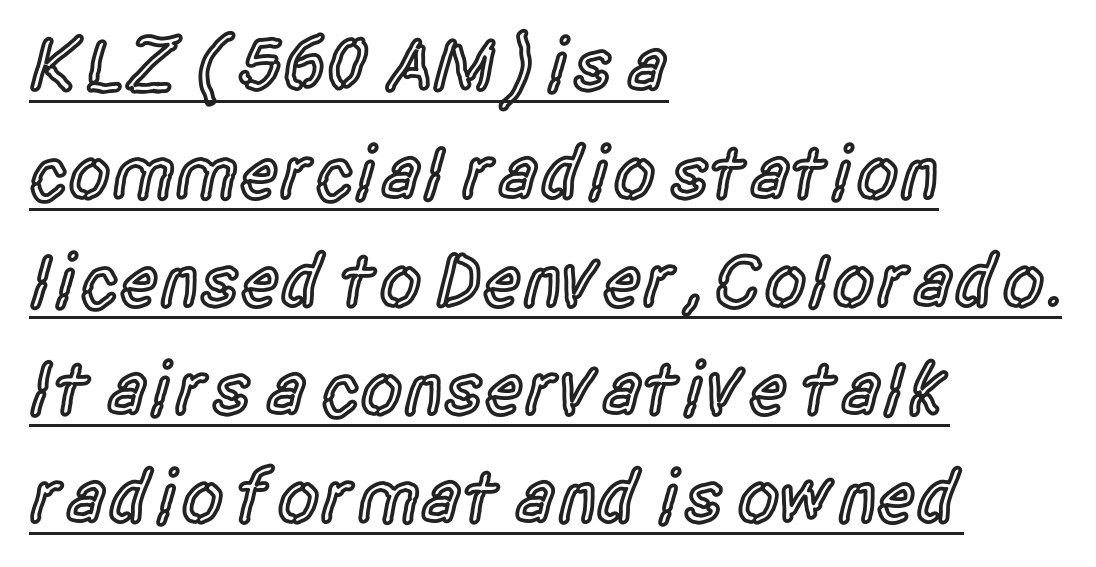
Left-aligned paragraph, ragged on the right. A typesetter would label this face a sans. Somebody hit Ctrl+U on this one — the words are underlined. Looks like regular typesetting: each glyph gets only the width it needs. A normal amount of white space separates one row of letters from the next.
